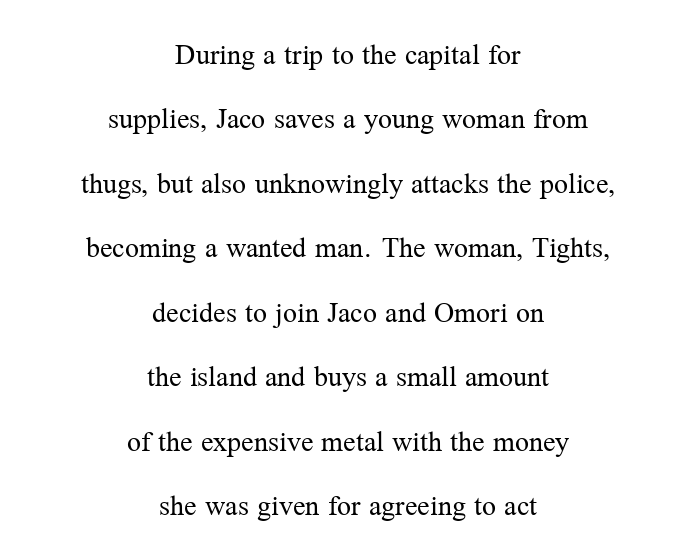
Observe the serifs anchoring each vertical stroke in this sample. The leading is generous, giving the passage an open texture. Caption: standard tracking, unaltered. Beneath every word, the page is bare. A typesetter would call this proportional, since set widths differ per character.
